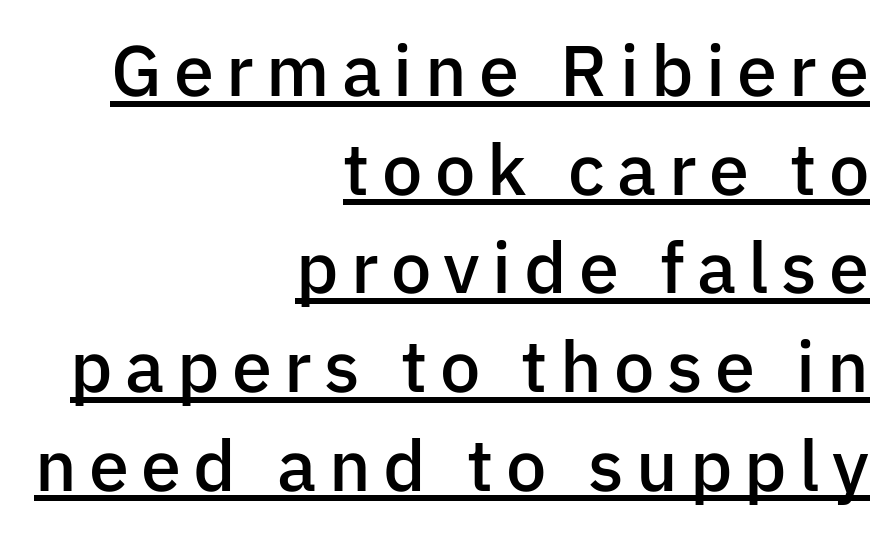
Q: Is the text bold? A: Semi-bold.
Q: Is the text italic (slanted)? A: No, it is upright.
Q: Is the typeface a serif or a sans-serif typeface? A: Sans-serif.
Q: Is the text underlined? A: Yes.
Q: How is the paragraph aligned? A: Right-aligned.
Q: Is the spacing between lines tight, normal or loose? A: Normal.
Q: Width (condensed, normal, or wide)? A: Normal.
Q: Stroke contrast? A: Low.
Q: x-height? A: Medium.
Q: Monospaced? A: No.
